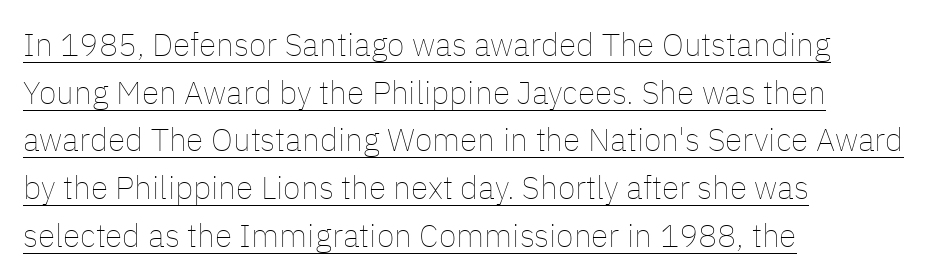
{"italic": "no", "bold": "no", "weight": "thin", "width": "normal", "stroke_contrast": "low", "x_height": "medium", "monospaced": "no", "underline": "yes", "align": "left", "line_spacing": "normal", "line_spacing_ratio": 1.49, "letter_spacing": "normal", "letter_spacing_em": 0.0, "glyph_px": 32}
